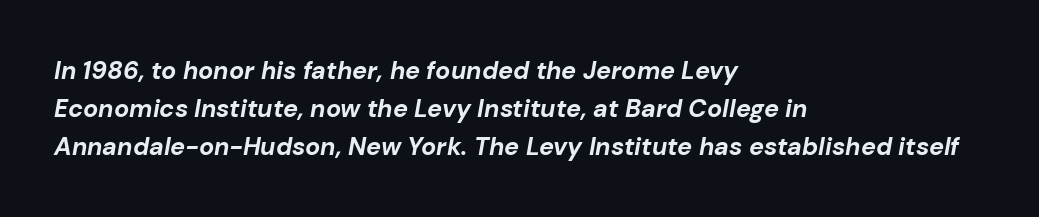
The gaps between neighbouring characters are ordinary and unremarkable. Quick note: underline off. The letters are bold, with thick, heavy strokes. This sample is left-justified, so line endings fall wherever the words run out. Leading: standard.
